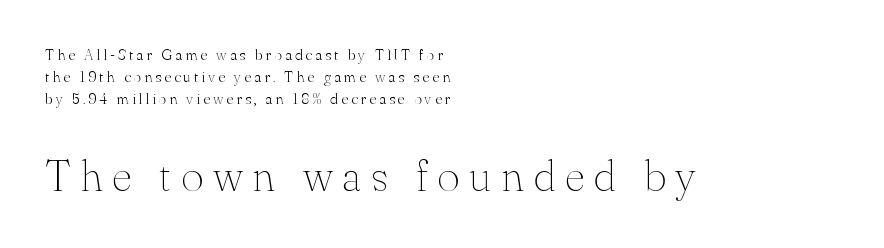
Quick note: not italic, upright. In terms of leading, this rendering sits right in the middle. These lines are rendered in a variable-pitch font. Students, note that the glyphs here are deliberately spaced far apart.
